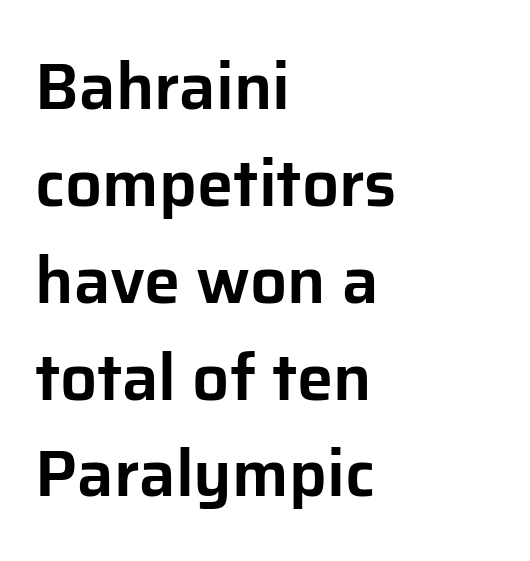
The image shows 65 px sans-serif type, upright; set left-aligned, normal line spacing (1.49x), normal letter spacing, not underlined; low stroke contrast and a medium x-height.
